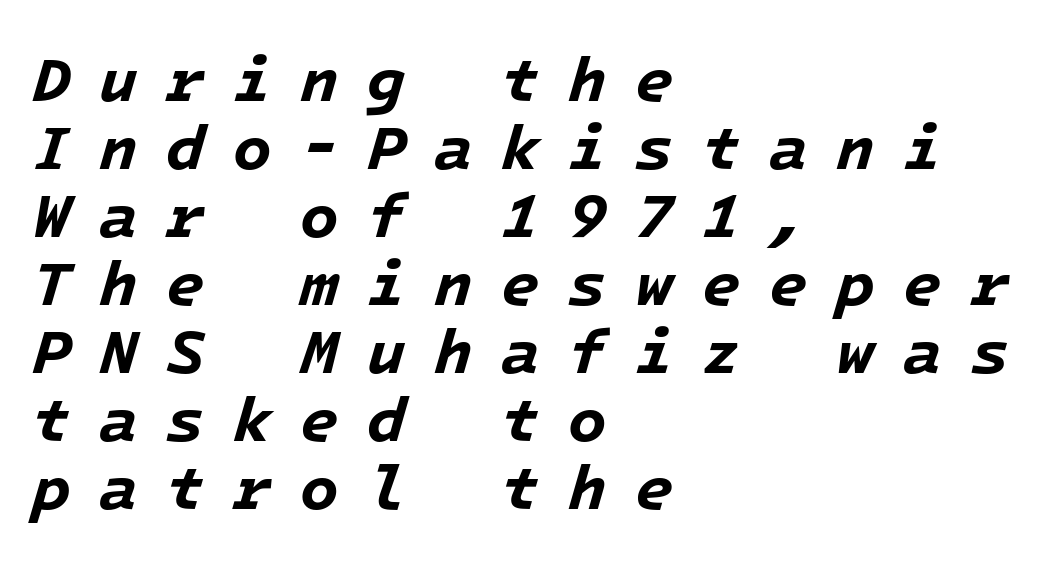
The image shows 63 px bold type, italic (leaning right), monospaced; set left-aligned, tight line spacing (1.08x), unusually wide letter spacing (+0.45 em), not underlined; low stroke contrast and a medium x-height.
